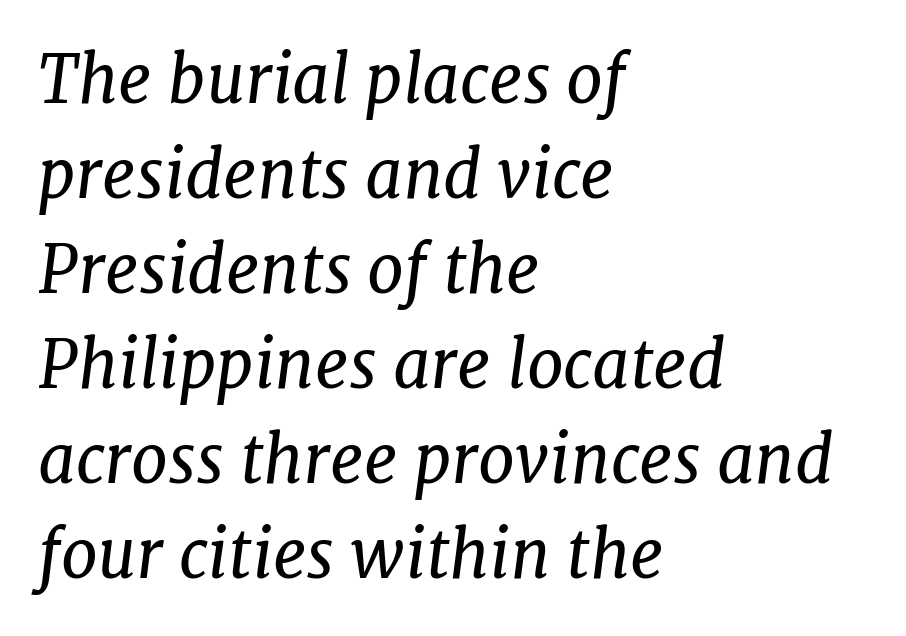
The image shows 66 px regular-weight serif type, italic (leaning right); set left-aligned, normal line spacing (1.44x), normal letter spacing, not underlined; low stroke contrast and a medium x-height.
